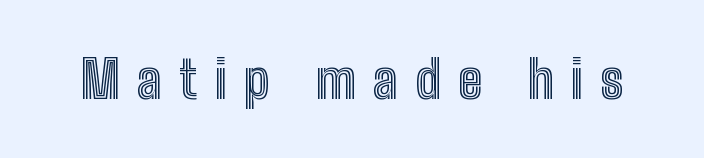
Q: Is the text italic (slanted)? A: No, it is upright.
Q: Is the text underlined? A: No.
Q: Is the spacing between letters normal or unusually wide? A: Unusually wide.
Q: Width (condensed, normal, or wide)? A: Condensed.
Q: x-height? A: Medium.
Q: Monospaced? A: No.
